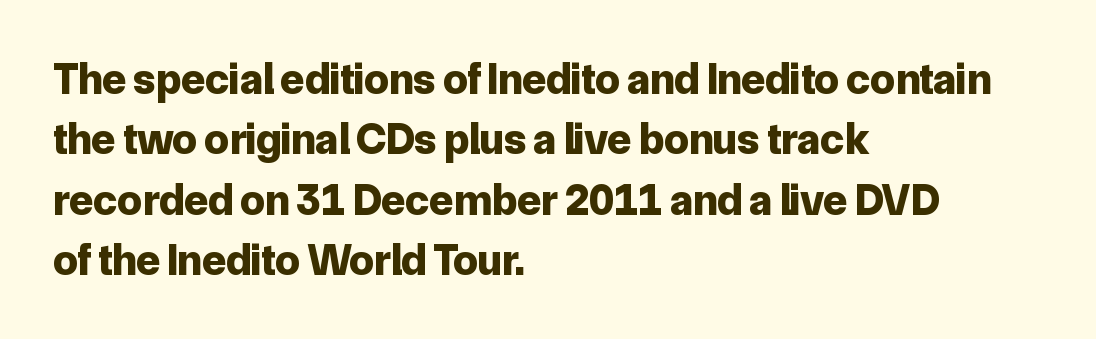
This rendering uses left alignment, leaving the right contour irregular. Each new line begins a customary step beneath the previous one. The gaps between neighbouring characters are ordinary and unremarkable. Lines of text with bare space underneath. Proportional: the letters do not fall into vertical columns. The rendering uses a bold face; every stroke is thick and dark.
